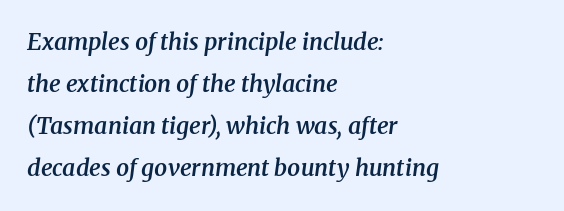
The image shows 23 px text type, italic (leaning right); set left-aligned, line spacing 1.83x, normal letter spacing, not underlined.
